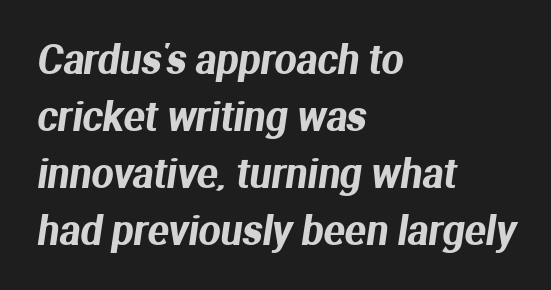
{"serif": "no", "width": "normal", "stroke_contrast": "medium", "x_height": "medium", "monospaced": "no", "underline": "no", "align": "left", "line_spacing": "normal", "line_spacing_ratio": 1.46, "letter_spacing": "normal", "letter_spacing_em": 0.0, "glyph_px": 39}
